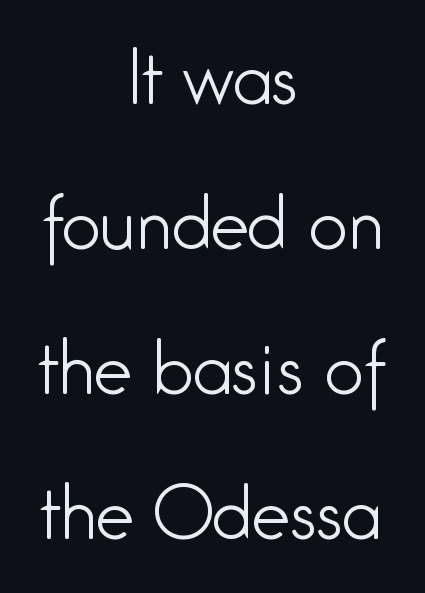
{"serif": "no", "italic": "no", "bold": "no", "weight": "light", "width": "condensed", "stroke_contrast": "low", "x_height": "medium", "monospaced": "no", "underline": "no", "align": "center", "line_spacing": "loose", "line_spacing_ratio": 2.1, "letter_spacing": "normal", "letter_spacing_em": 0.0, "glyph_px": 69}
